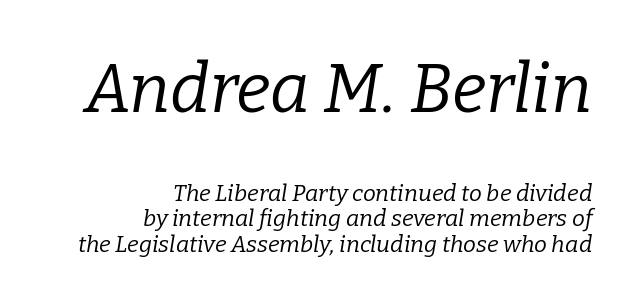
How are the letters spaced? Ordinarily, with no added tracking. Tightly led — the rows are bunched. This reads as an unemphasized weight, regular at the heaviest. Size contrast runs from large at the top to small at the bottom. You could not count columns in this text — the font is proportionally spaced.
